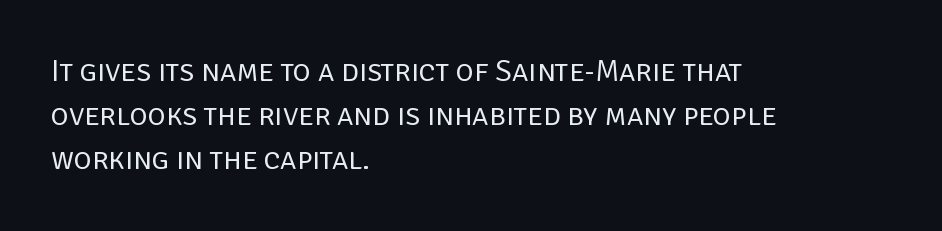
{"serif": "no", "italic": "no", "bold": "no", "weight": "regular", "width": "normal", "stroke_contrast": "low", "x_height": "large", "monospaced": "no", "underline": "no", "align": "left", "line_spacing": "normal", "line_spacing_ratio": 1.42, "letter_spacing": "normal", "letter_spacing_em": 0.0, "glyph_px": 31}
